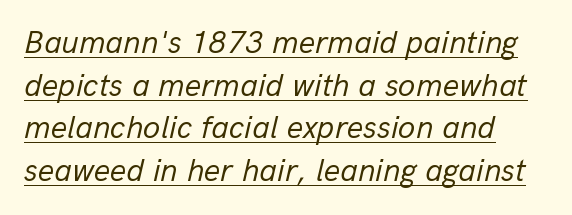
Weight: in the light-to-regular range. The lines are quadded left. Students, observe the line beneath the letters — that is underlining. Tall strokes in this sample are angled rather than plumb. Horizontal bands of white between lines are of average thickness.
